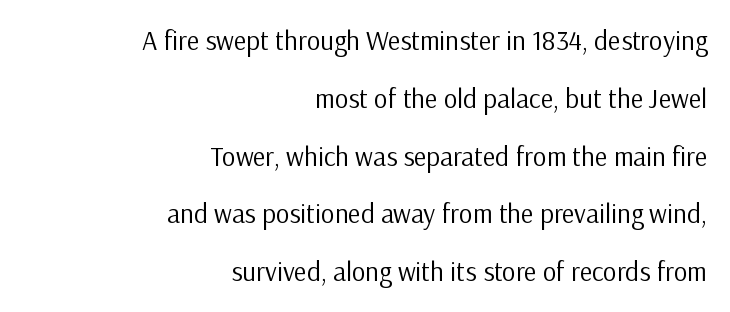
{"italic": "no", "bold": "no", "underline": "no", "align": "right", "line_spacing": "loose", "line_spacing_ratio": 2.14, "letter_spacing": "normal", "letter_spacing_em": 0.0, "glyph_px": 27}
